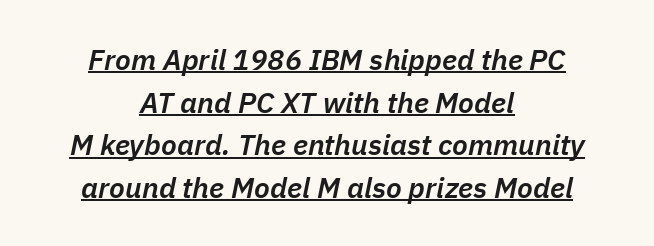
Q: Is the text bold? A: Semi-bold.
Q: Is the text italic (slanted)? A: Yes, it leans right by about 11 degrees.
Q: Is the text underlined? A: Yes.
Q: How is the paragraph aligned? A: Centered.
Q: Is the spacing between letters normal or unusually wide? A: Normal.
Q: Is the spacing between lines tight, normal or loose? A: Normal.
Q: Width (condensed, normal, or wide)? A: Normal.
Q: Stroke contrast? A: Low.
Q: x-height? A: Medium.
Q: Monospaced? A: No.
